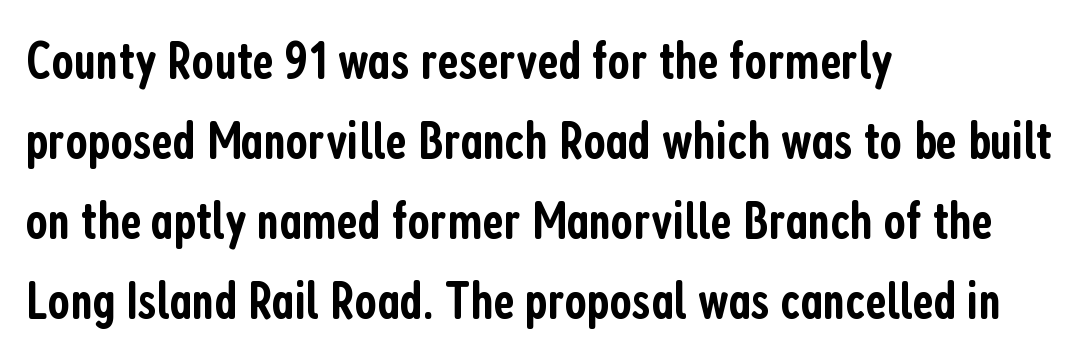
The image shows 53 px semibold, condensed sans-serif type, upright; set left-aligned, normal line spacing (1.51x), normal letter spacing, not underlined; low stroke contrast and a medium x-height.
